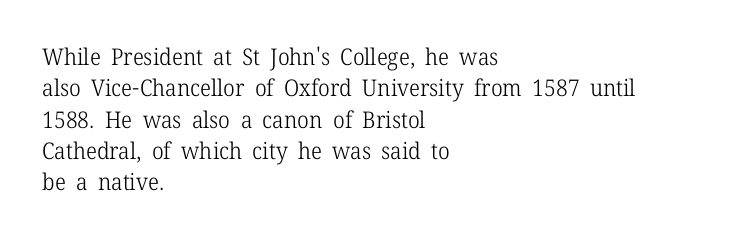
One glance says typical: line gaps are just what's usual. What stands out about the letter spacing? Nothing — it is the standard amount. This reads as an unemphasized weight, regular at the heaviest. The text block is weighted toward the left margin, trailing off unevenly rightward. Descender tails drop into unmarked territory. The specimen reads as upright at a glance.
